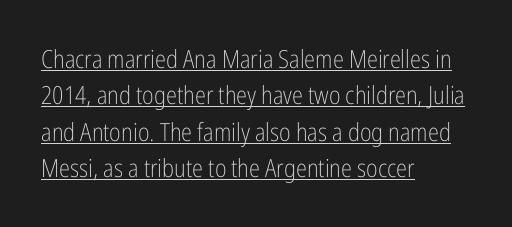
Q: Is the text bold? A: No.
Q: Is the text italic (slanted)? A: No, it is upright.
Q: Is the text underlined? A: Yes.
Q: How is the paragraph aligned? A: Left-aligned.
Q: Is the spacing between letters normal or unusually wide? A: Normal.
Q: Is the spacing between lines tight, normal or loose? A: Normal.
